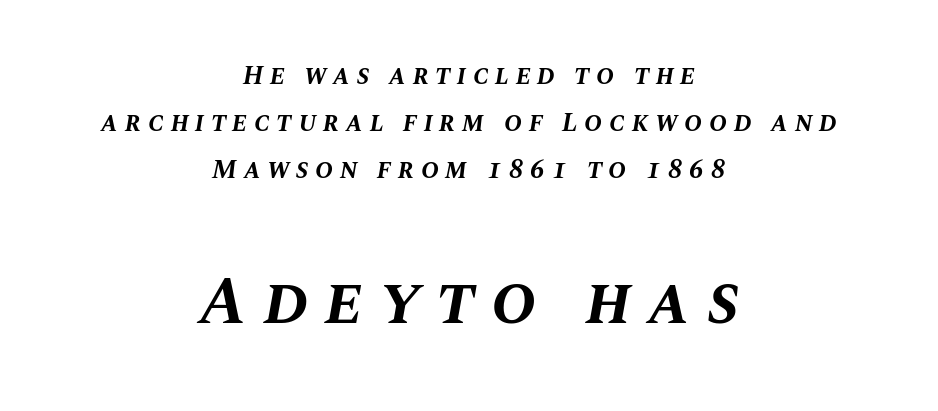
Weight: bold. Proportional: the letters do not fall into vertical columns. The whitespace from short lines is split evenly between both sides. Words appear elongated and porous because spacing is wide. Letters rest on an invisible, unmarked baseline.
